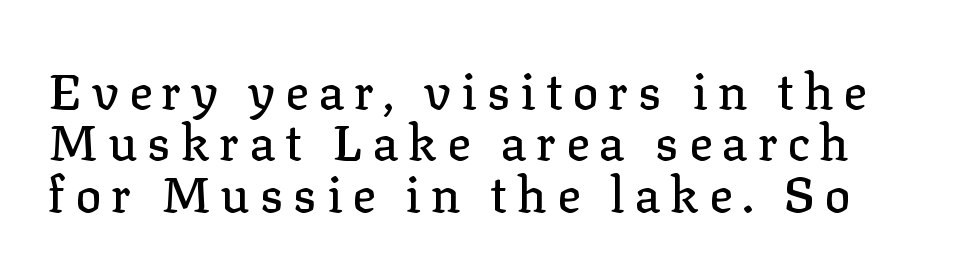
{"serif": "yes", "italic": "no", "width": "normal", "stroke_contrast": "low", "x_height": "medium", "monospaced": "no", "underline": "no", "line_spacing": "tight", "line_spacing_ratio": 1.05, "letter_spacing": "wide", "letter_spacing_em": 0.2, "glyph_px": 49}
